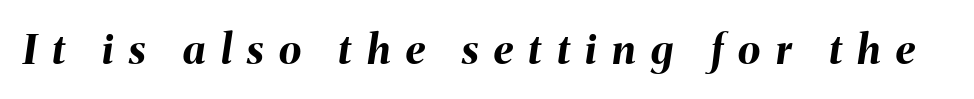
Q: Is the text bold? A: Yes.
Q: Is the text italic (slanted)? A: Yes, it leans right by about 8 degrees.
Q: Is the text underlined? A: No.
Q: Is the spacing between letters normal or unusually wide? A: Unusually wide.
Q: Width (condensed, normal, or wide)? A: Normal.
Q: Stroke contrast? A: Medium.
Q: x-height? A: Medium.
Q: Monospaced? A: No.
